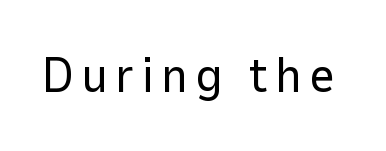
{"serif": "no", "italic": "no", "bold": "no", "weight": "regular", "width": "normal", "stroke_contrast": "low", "x_height": "medium", "monospaced": "no", "underline": "no", "glyph_px": 50}
